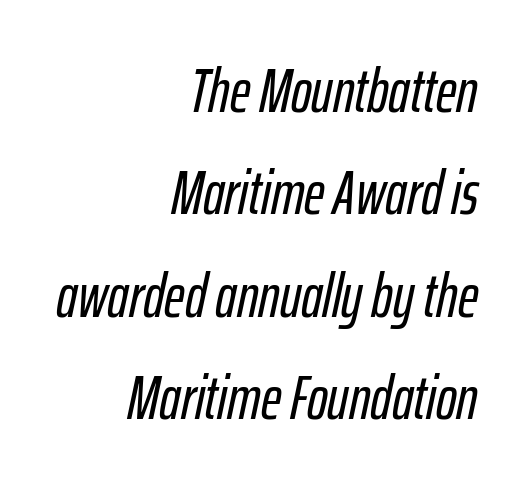
Q: Is the text italic (slanted)? A: Yes, it leans right by about 12 degrees.
Q: Is the text underlined? A: No.
Q: How is the paragraph aligned? A: Right-aligned.
Q: Is the spacing between letters normal or unusually wide? A: Normal.
Q: Is the spacing between lines tight, normal or loose? A: Normal.
Q: Width (condensed, normal, or wide)? A: Condensed.
Q: Stroke contrast? A: Low.
Q: x-height? A: Medium.
Q: Monospaced? A: No.
